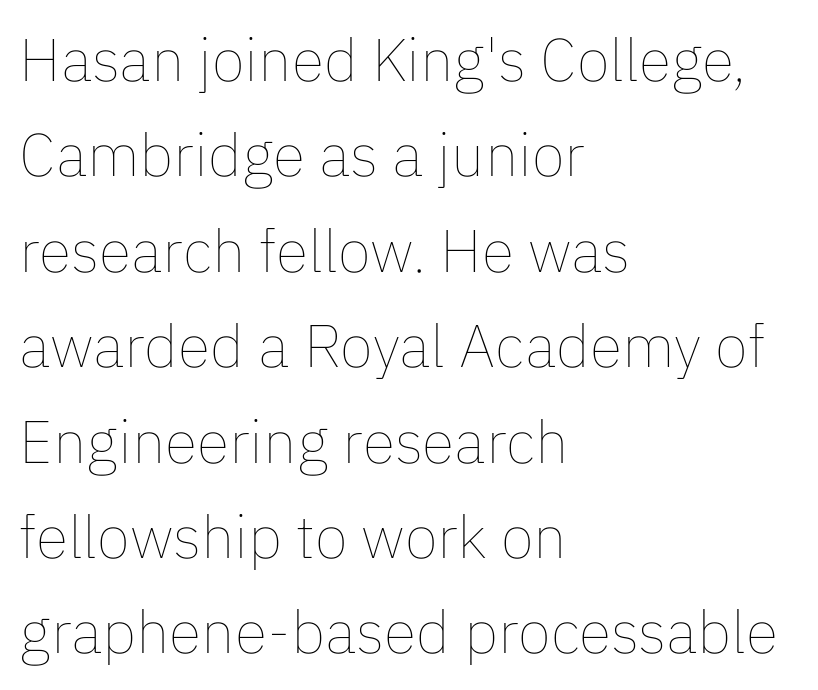
Q: Is the text bold? A: No.
Q: Is the text italic (slanted)? A: No, it is upright.
Q: Is the text underlined? A: No.
Q: How is the paragraph aligned? A: Left-aligned.
Q: Is the spacing between letters normal or unusually wide? A: Normal.
Q: Is the spacing between lines tight, normal or loose? A: Normal.
Q: Width (condensed, normal, or wide)? A: Normal.
Q: Stroke contrast? A: Low.
Q: x-height? A: Medium.
Q: Monospaced? A: No.
